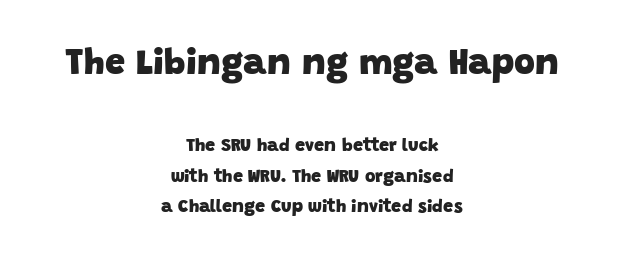
Q: Is the text bold? A: Yes.
Q: Is the typeface a serif or a sans-serif typeface? A: Sans-serif.
Q: Is the text underlined? A: No.
Q: How is the paragraph aligned? A: Centered.
Q: Is the spacing between letters normal or unusually wide? A: Normal.
Q: Is the spacing between lines tight, normal or loose? A: Normal.
Q: Which block of text is set in a larger size, the first (top) or the second (bottom)? A: The first (top) one.
Q: Width (condensed, normal, or wide)? A: Normal.
Q: Stroke contrast? A: Low.
Q: x-height? A: Large.
Q: Monospaced? A: No.
